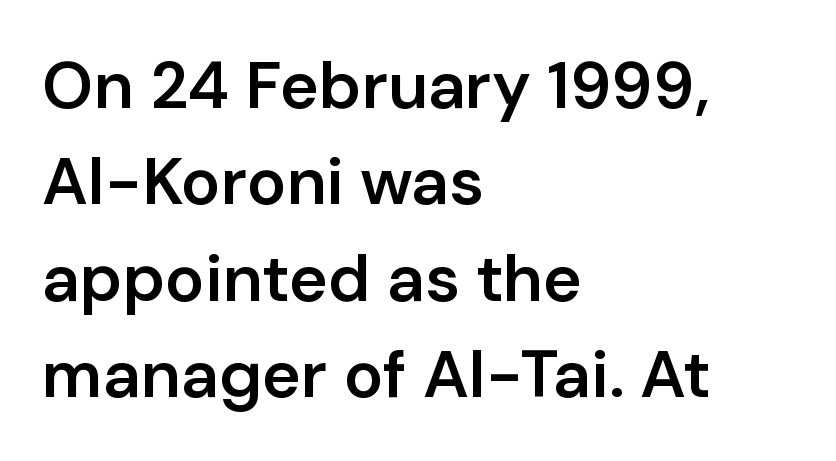
Q: Is the text bold? A: Semi-bold.
Q: Is the text italic (slanted)? A: No, it is upright.
Q: Is the typeface a serif or a sans-serif typeface? A: Sans-serif.
Q: Is the text underlined? A: No.
Q: How is the paragraph aligned? A: Left-aligned.
Q: Is the spacing between letters normal or unusually wide? A: Normal.
Q: Is the spacing between lines tight, normal or loose? A: Normal.
Q: Width (condensed, normal, or wide)? A: Normal.
Q: Stroke contrast? A: Low.
Q: x-height? A: Medium.
Q: Monospaced? A: No.
